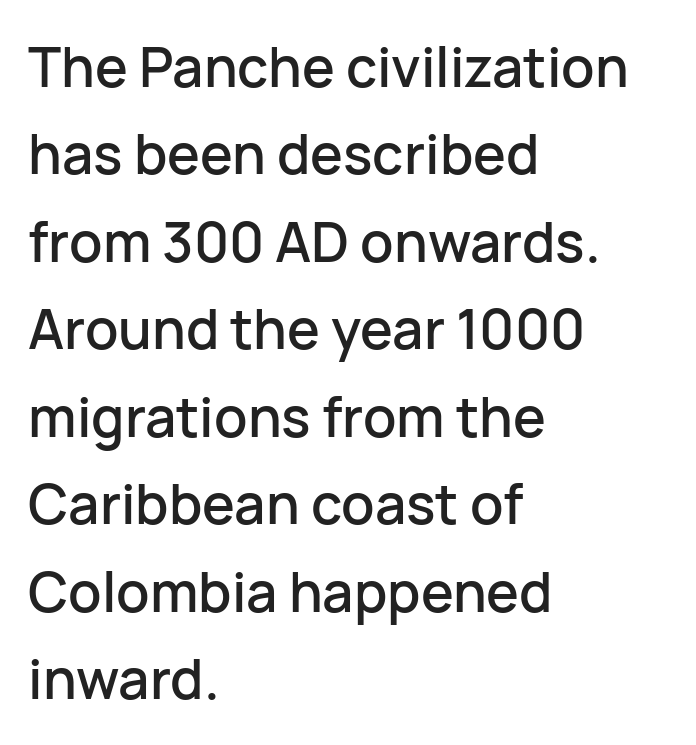
Q: Is the text italic (slanted)? A: No, it is upright.
Q: Is the typeface a serif or a sans-serif typeface? A: Sans-serif.
Q: Is the text underlined? A: No.
Q: How is the paragraph aligned? A: Left-aligned.
Q: Is the spacing between letters normal or unusually wide? A: Normal.
Q: Is the spacing between lines tight, normal or loose? A: Normal.
Q: Width (condensed, normal, or wide)? A: Normal.
Q: Stroke contrast? A: Low.
Q: x-height? A: Medium.
Q: Monospaced? A: No.
